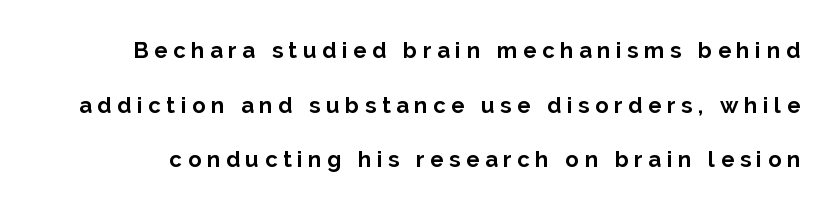
{"italic": "no", "bold": "yes", "underline": "no", "line_spacing": "loose", "line_spacing_ratio": 2.48, "letter_spacing": "wide", "letter_spacing_em": 0.26, "glyph_px": 22}
